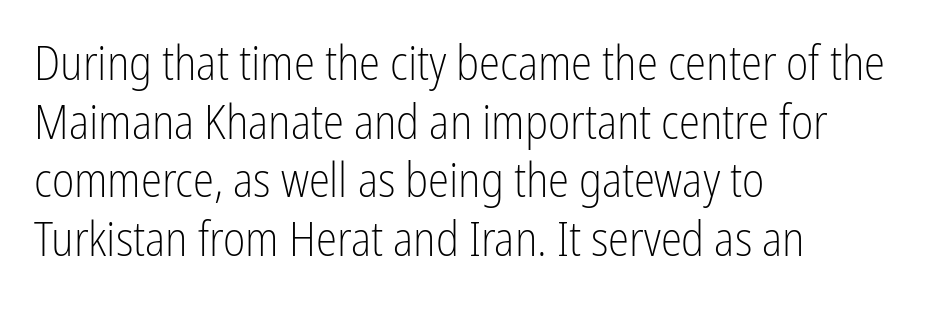
Q: Is the text bold? A: No.
Q: Is the text italic (slanted)? A: No, it is upright.
Q: Is the typeface a serif or a sans-serif typeface? A: Sans-serif.
Q: Is the text underlined? A: No.
Q: How is the paragraph aligned? A: Left-aligned.
Q: Is the spacing between letters normal or unusually wide? A: Normal.
Q: Width (condensed, normal, or wide)? A: Condensed.
Q: Stroke contrast? A: Low.
Q: x-height? A: Medium.
Q: Monospaced? A: No.
